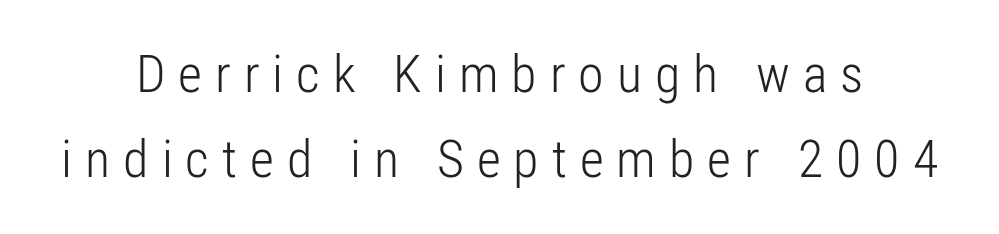
Italic: no, the glyphs are upright roman. This sample uses expanded letter spacing, leaving extra air between glyphs. Quick note: underline off. The cut favours lightness, reaching ordinary text weight at its darkest. Layout note: lines centered.
